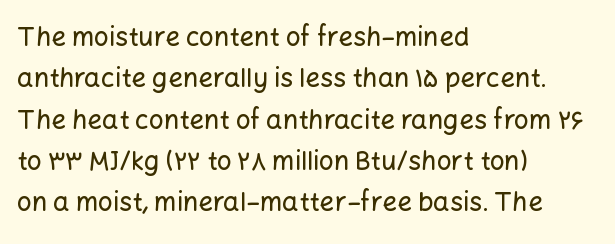
{"italic": "no", "underline": "no", "align": "left", "line_spacing": "normal", "line_spacing_ratio": 1.59, "letter_spacing": "normal", "letter_spacing_em": 0.0, "glyph_px": 26}
